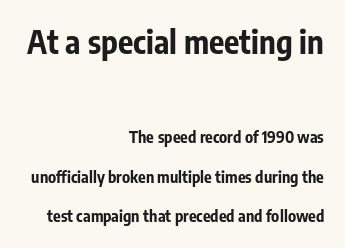
{"serif": "no", "italic": "no", "bold": "yes", "weight": "bold", "width": "condensed", "stroke_contrast": "low", "x_height": "medium", "monospaced": "no", "underline": "no", "align": "right", "line_spacing": "loose", "line_spacing_ratio": 2.48, "letter_spacing": "normal", "letter_spacing_em": 0.0, "larger_block": "first", "size_ratio": 2.0, "glyph_px": 32}
